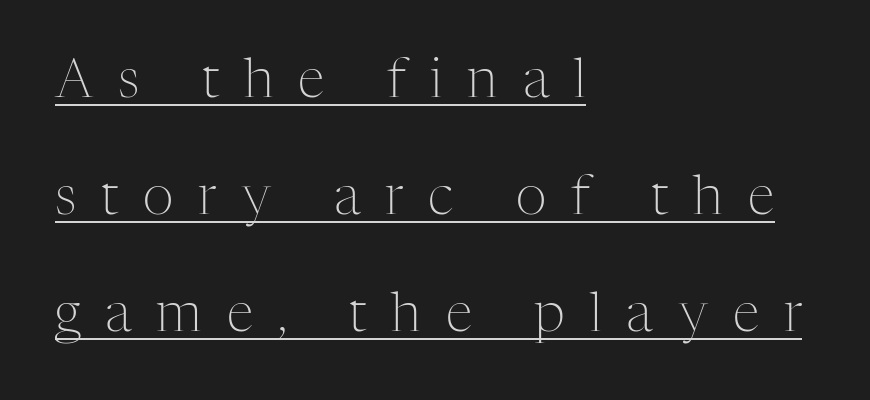
Q: Is the text bold? A: No.
Q: Is the text italic (slanted)? A: No, it is upright.
Q: Is the typeface a serif or a sans-serif typeface? A: Serif.
Q: Is the text underlined? A: Yes.
Q: How is the paragraph aligned? A: Left-aligned.
Q: Is the spacing between letters normal or unusually wide? A: Unusually wide.
Q: Is the spacing between lines tight, normal or loose? A: Loose.
Q: Width (condensed, normal, or wide)? A: Normal.
Q: Stroke contrast? A: Medium.
Q: x-height? A: Medium.
Q: Monospaced? A: No.
